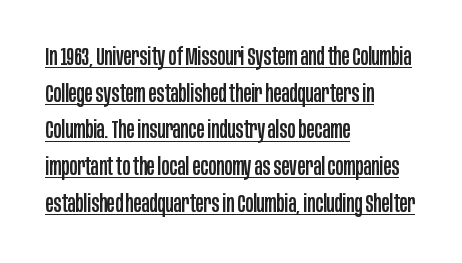
Q: Is the text italic (slanted)? A: No, it is upright.
Q: Is the text underlined? A: Yes.
Q: How is the paragraph aligned? A: Left-aligned.
Q: Is the spacing between letters normal or unusually wide? A: Normal.
Q: Is the spacing between lines tight, normal or loose? A: Normal.
